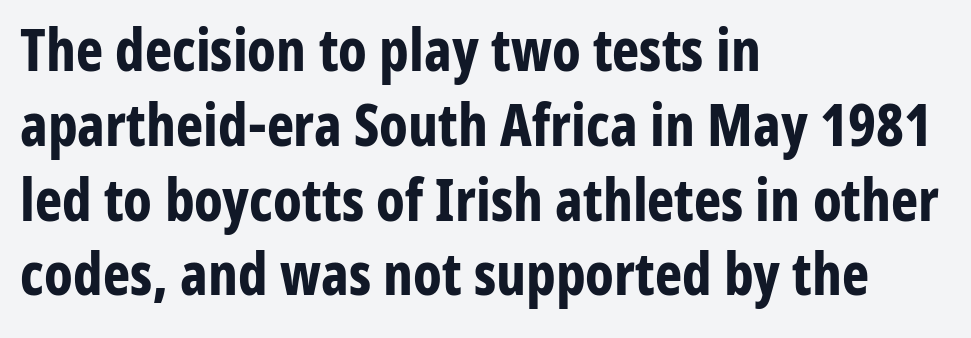
Q: Is the text bold? A: Yes.
Q: Is the text italic (slanted)? A: No, it is upright.
Q: Is the typeface a serif or a sans-serif typeface? A: Sans-serif.
Q: Is the text underlined? A: No.
Q: How is the paragraph aligned? A: Left-aligned.
Q: Is the spacing between letters normal or unusually wide? A: Normal.
Q: Is the spacing between lines tight, normal or loose? A: Normal.
Q: Width (condensed, normal, or wide)? A: Condensed.
Q: Stroke contrast? A: Low.
Q: x-height? A: Medium.
Q: Monospaced? A: No.
